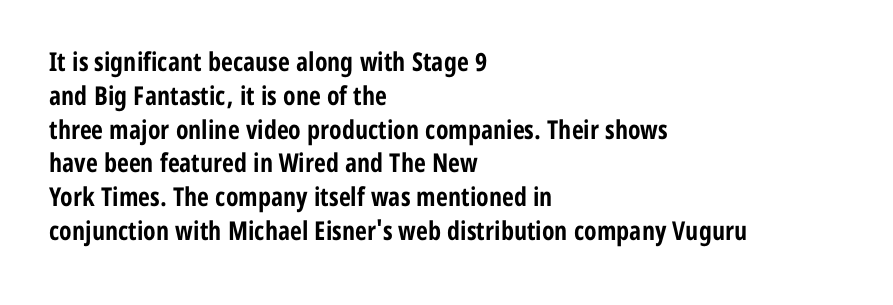
Q: Is the text bold? A: Yes.
Q: Is the text italic (slanted)? A: No, it is upright.
Q: Is the text underlined? A: No.
Q: How is the paragraph aligned? A: Left-aligned.
Q: Is the spacing between letters normal or unusually wide? A: Normal.
Q: Is the spacing between lines tight, normal or loose? A: Normal.
